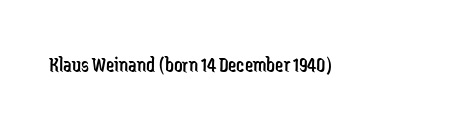
{"italic": "no", "bold": "no", "underline": "no", "letter_spacing": "normal", "letter_spacing_em": 0.0, "glyph_px": 21}
